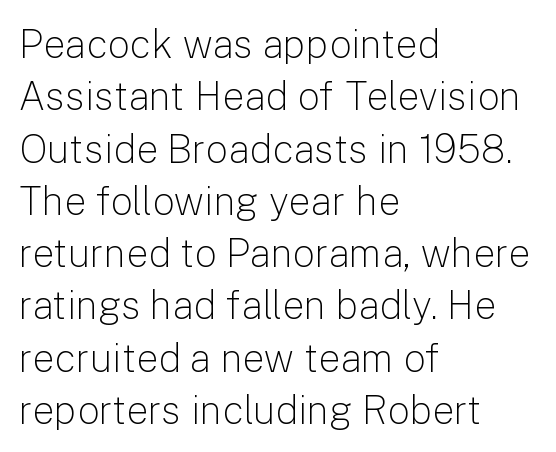
Q: Is the text bold? A: No.
Q: Is the text italic (slanted)? A: No, it is upright.
Q: Is the typeface a serif or a sans-serif typeface? A: Sans-serif.
Q: Is the text underlined? A: No.
Q: How is the paragraph aligned? A: Left-aligned.
Q: Is the spacing between letters normal or unusually wide? A: Normal.
Q: Is the spacing between lines tight, normal or loose? A: Normal.
Q: Width (condensed, normal, or wide)? A: Normal.
Q: Stroke contrast? A: Low.
Q: x-height? A: Medium.
Q: Monospaced? A: No.
